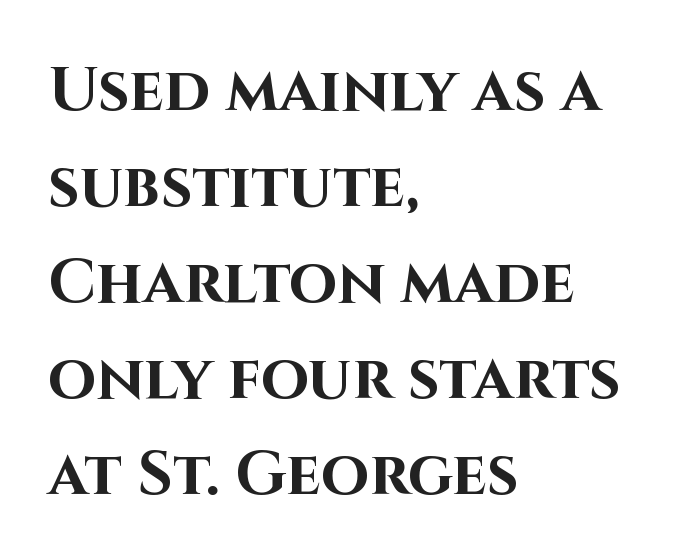
{"serif": "no", "italic": "no", "bold": "yes", "weight": "bold", "width": "normal", "stroke_contrast": "high", "x_height": "large", "monospaced": "no", "underline": "no", "align": "left", "line_spacing": "normal", "line_spacing_ratio": 1.55, "letter_spacing": "normal", "letter_spacing_em": 0.0, "glyph_px": 62}
